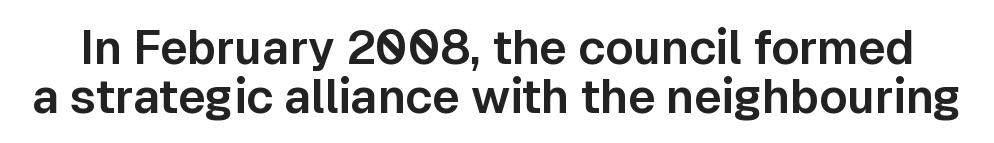
Q: Is the text italic (slanted)? A: No, it is upright.
Q: Is the typeface a serif or a sans-serif typeface? A: Sans-serif.
Q: Is the text underlined? A: No.
Q: Is the spacing between letters normal or unusually wide? A: Normal.
Q: Is the spacing between lines tight, normal or loose? A: Tight.
Q: Width (condensed, normal, or wide)? A: Normal.
Q: Stroke contrast? A: Low.
Q: x-height? A: Medium.
Q: Monospaced? A: No.
